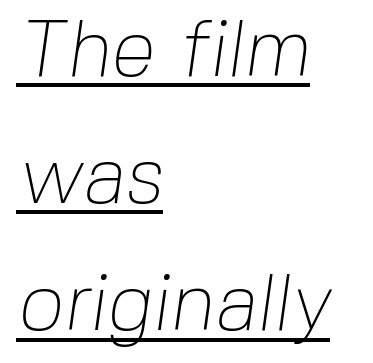
Q: Is the text bold? A: No.
Q: Is the typeface a serif or a sans-serif typeface? A: Sans-serif.
Q: Is the text underlined? A: Yes.
Q: How is the paragraph aligned? A: Left-aligned.
Q: Is the spacing between letters normal or unusually wide? A: Normal.
Q: Is the spacing between lines tight, normal or loose? A: Normal.
Q: Width (condensed, normal, or wide)? A: Normal.
Q: Stroke contrast? A: Low.
Q: x-height? A: Medium.
Q: Monospaced? A: No.
